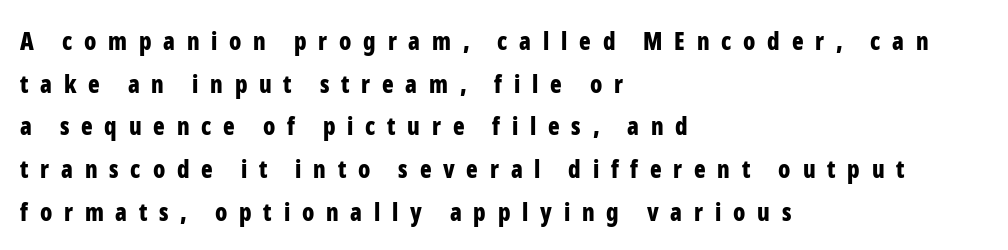
Q: Is the text bold? A: Yes.
Q: Is the text italic (slanted)? A: No, it is upright.
Q: Is the text underlined? A: No.
Q: How is the paragraph aligned? A: Left-aligned.
Q: Is the spacing between letters normal or unusually wide? A: Unusually wide.
